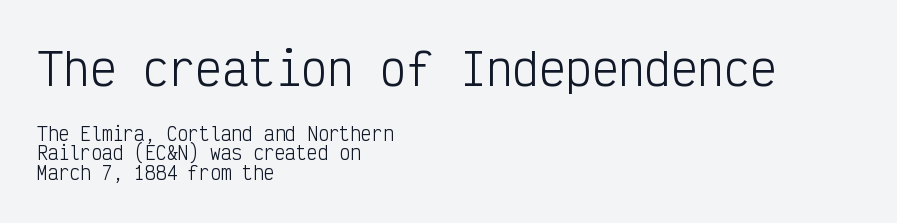
The image shows 44 px light, condensed sans-serif type, upright, monospaced; set left-aligned, tight line spacing (1.1x), normal letter spacing, not underlined; the first (top) block is 2.44x larger; low stroke contrast and a medium x-height.
